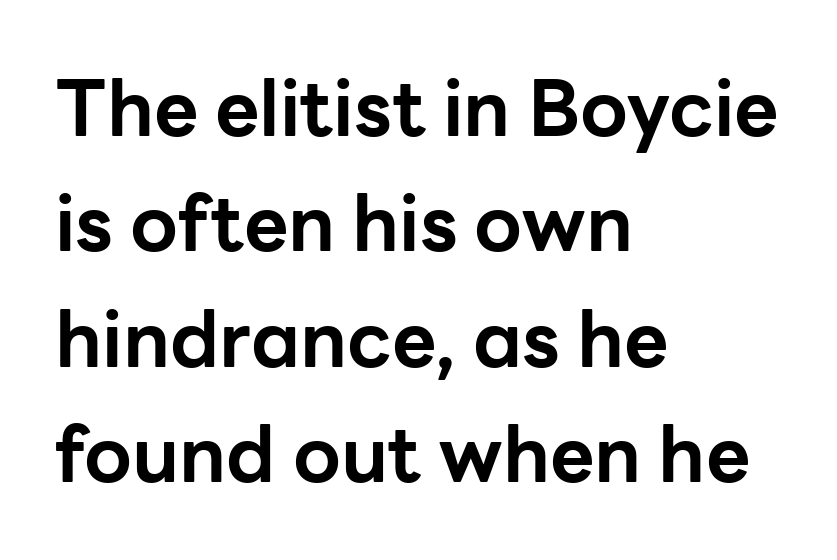
Q: Is the text bold? A: Yes.
Q: Is the text italic (slanted)? A: No, it is upright.
Q: Is the typeface a serif or a sans-serif typeface? A: Sans-serif.
Q: Is the text underlined? A: No.
Q: How is the paragraph aligned? A: Left-aligned.
Q: Is the spacing between letters normal or unusually wide? A: Normal.
Q: Is the spacing between lines tight, normal or loose? A: Normal.
Q: Width (condensed, normal, or wide)? A: Normal.
Q: Stroke contrast? A: Low.
Q: x-height? A: Medium.
Q: Monospaced? A: No.
